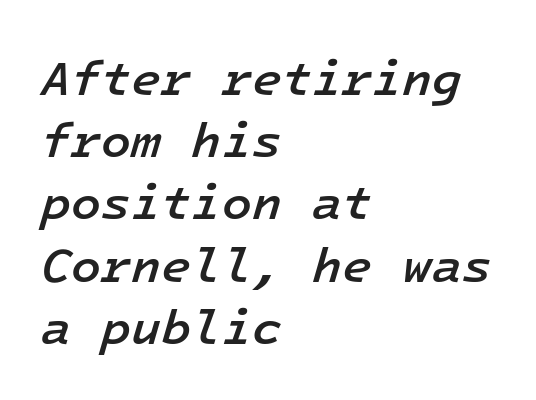
A clean baseline with only descenders dipping below it. When letters slant like this, we call the style italic. The letters march in equal steps, a hallmark of fixed-pitch type. Observe the ordinary spacing: letters are neighbours, not strangers. On the weight axis this lands at semibold, roughly 600. Rows of type keep a routine distance in the vertical direction.
